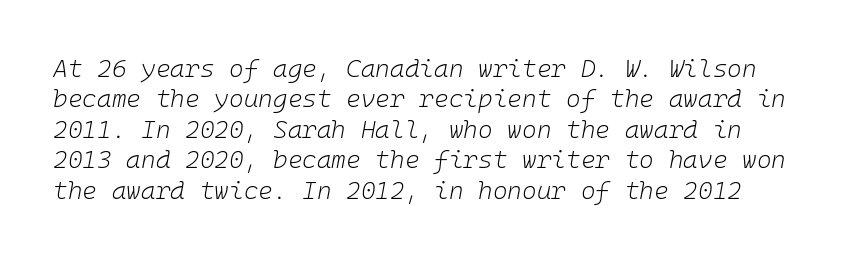
{"italic": "yes", "lean": "right", "slant_degrees": 10, "bold": "no", "underline": "no", "line_spacing_ratio": 1.22, "letter_spacing": "normal", "letter_spacing_em": 0.0, "glyph_px": 25}
